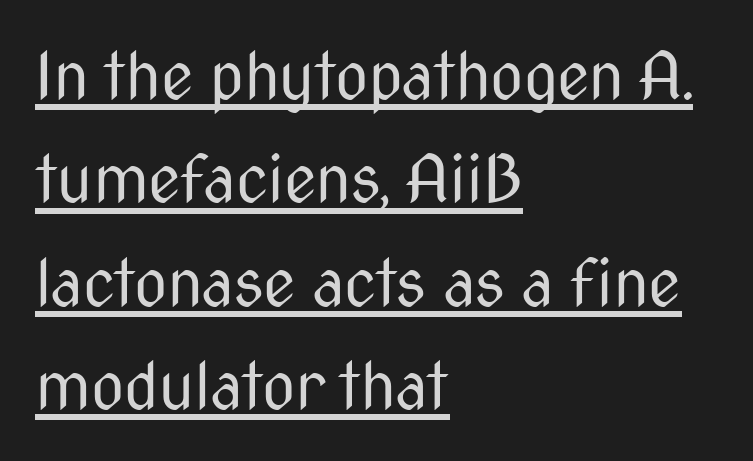
{"serif": "no", "italic": "no", "bold": "no", "weight": "regular", "width": "condensed", "stroke_contrast": "medium", "x_height": "medium", "monospaced": "no", "underline": "yes", "align": "left", "line_spacing": "normal", "line_spacing_ratio": 1.59, "letter_spacing": "normal", "letter_spacing_em": 0.0, "glyph_px": 65}
